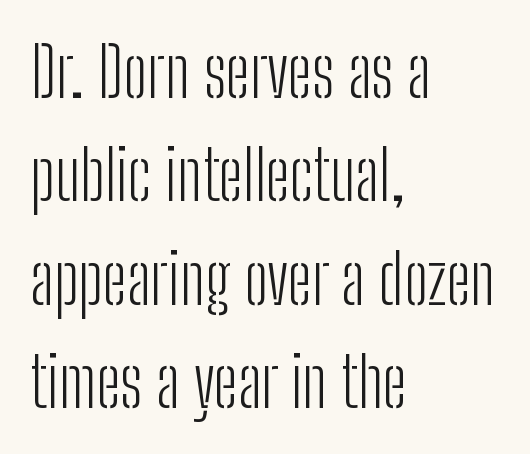
Q: Is the text bold? A: No.
Q: Is the text italic (slanted)? A: No, it is upright.
Q: Is the typeface a serif or a sans-serif typeface? A: Sans-serif.
Q: Is the text underlined? A: No.
Q: How is the paragraph aligned? A: Left-aligned.
Q: Is the spacing between letters normal or unusually wide? A: Normal.
Q: Is the spacing between lines tight, normal or loose? A: Normal.
Q: Width (condensed, normal, or wide)? A: Condensed.
Q: Stroke contrast? A: Low.
Q: x-height? A: Medium.
Q: Monospaced? A: No.
